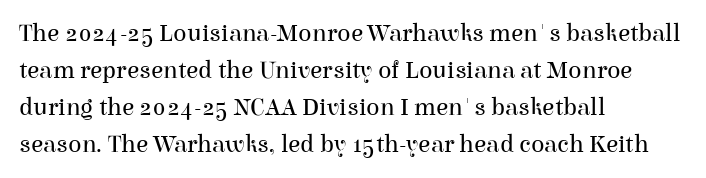
A typesetter would call this leading conventional body-copy spacing. Descender tails drop into unmarked territory. Visually the block forms a straight wall on the left and a jagged coastline on the right. Do the letters lean? They stand straight.
